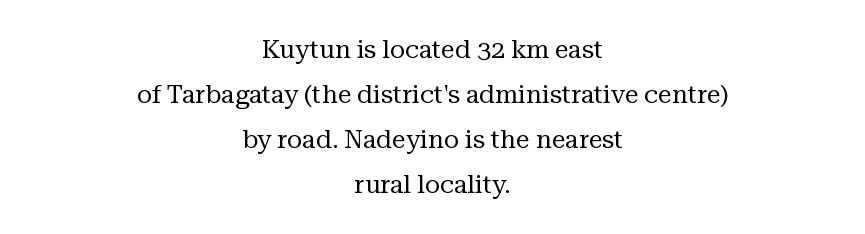
Q: Is the text bold? A: No.
Q: Is the text italic (slanted)? A: No, it is upright.
Q: Is the text underlined? A: No.
Q: How is the paragraph aligned? A: Centered.
Q: Is the spacing between letters normal or unusually wide? A: Normal.
